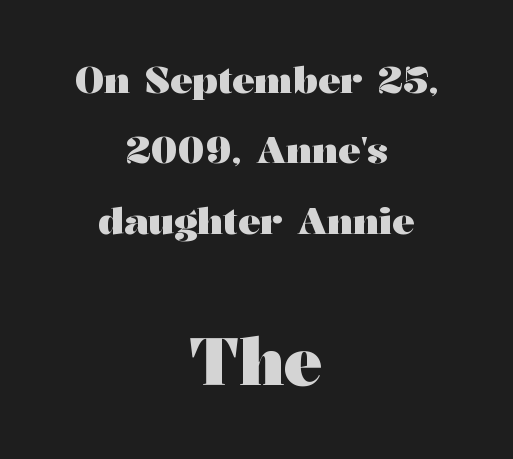
{"serif": "yes", "italic": "no", "bold": "yes", "weight": "heavy", "width": "wide", "stroke_contrast": "medium", "x_height": "medium", "monospaced": "no", "underline": "no", "align": "center", "line_spacing": "loose", "line_spacing_ratio": 1.9, "letter_spacing": "normal", "letter_spacing_em": 0.0, "larger_block": "second", "size_ratio": 1.76, "glyph_px": 65}
